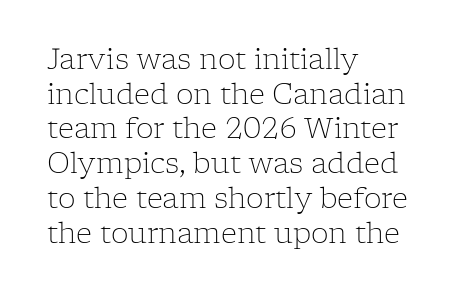
The image shows 28 px light serif type, upright; set left-aligned, line spacing 1.24x, normal letter spacing, not underlined; low stroke contrast and a medium x-height.
